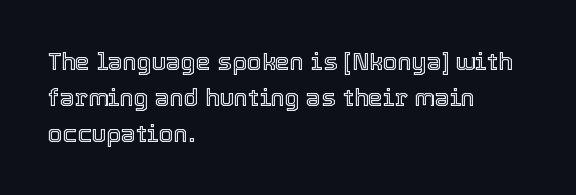
Q: Is the text italic (slanted)? A: No, it is upright.
Q: Is the text underlined? A: No.
Q: How is the paragraph aligned? A: Left-aligned.
Q: Is the spacing between letters normal or unusually wide? A: Normal.
Q: Is the spacing between lines tight, normal or loose? A: Normal.
